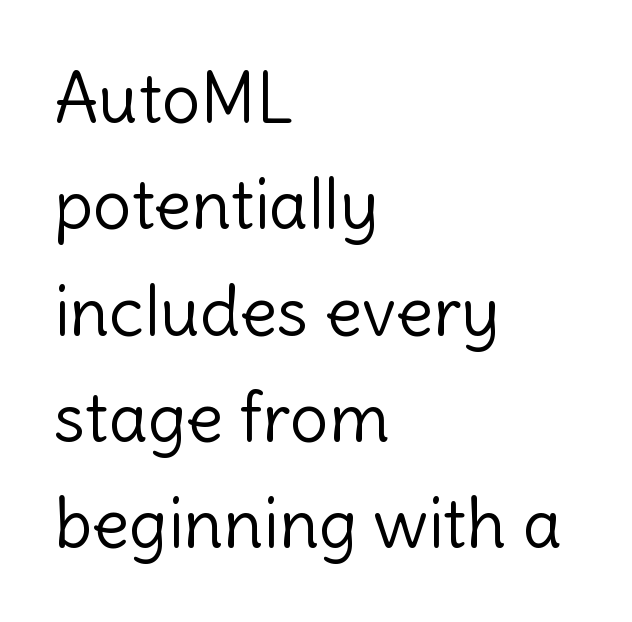
{"serif": "no", "italic": "no", "bold": "no", "weight": "light", "width": "normal", "x_height": "medium", "monospaced": "no", "underline": "no", "align": "left", "line_spacing": "normal", "line_spacing_ratio": 1.54, "letter_spacing": "normal", "letter_spacing_em": 0.0, "glyph_px": 69}
